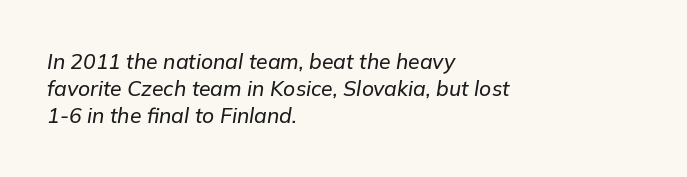
The image shows 21 px text type, italic (leaning right); set left-aligned, normal line spacing (1.29x), normal letter spacing, not underlined.
